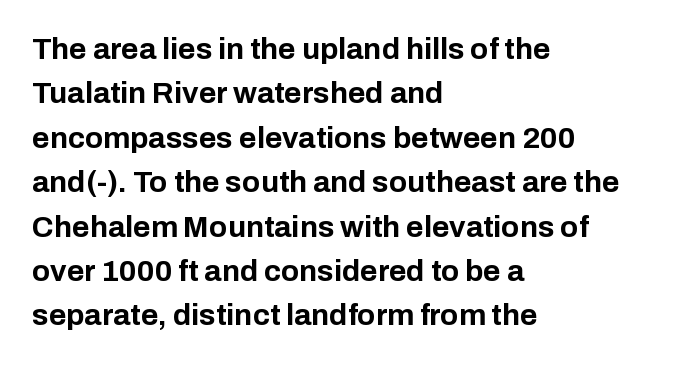
Look at the bottom of the vertical strokes: they stop flat, with no serifs. Honestly, the row spacing looks completely unremarkable. These lines were composed using upright roman letters. Do the characters align in a grid? No, the font is proportional. Does the weight exceed regular? Yes, all the way to bold. The lines in this sample share a left origin and differ only in where they stop.
